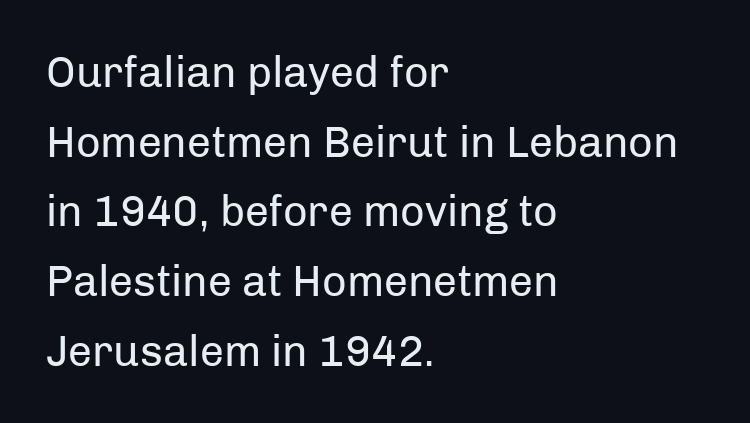
{"serif": "no", "italic": "no", "bold": "no", "weight": "regular", "width": "normal", "stroke_contrast": "low", "x_height": "medium", "monospaced": "no", "underline": "no", "align": "left", "line_spacing": "normal", "line_spacing_ratio": 1.62, "letter_spacing": "normal", "letter_spacing_em": 0.0, "glyph_px": 43}
